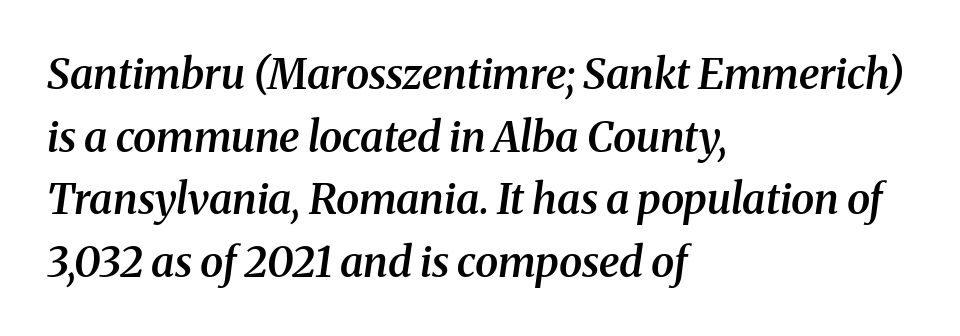
{"serif": "yes", "italic": "yes", "lean": "right", "slant_degrees": 8, "bold": "semi", "weight": "semibold", "width": "normal", "stroke_contrast": "medium", "x_height": "medium", "monospaced": "no", "underline": "no", "align": "left", "line_spacing": "normal", "line_spacing_ratio": 1.49, "letter_spacing": "normal", "letter_spacing_em": 0.0, "glyph_px": 42}
